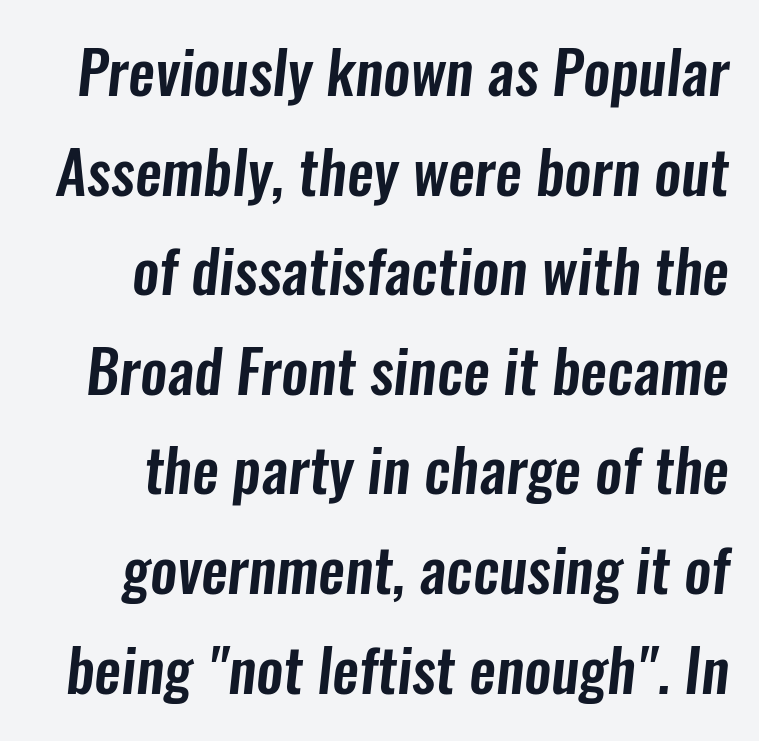
This sample has the flowing, uneven cadence of proportional lettering. Nothing sits at the stroke ends, so this counts as sans-serif. Plain, unruled lines of type. The letters sit at their default tracking, neither squeezed nor spread. This sample keeps an unexceptional amount of space between lines.
